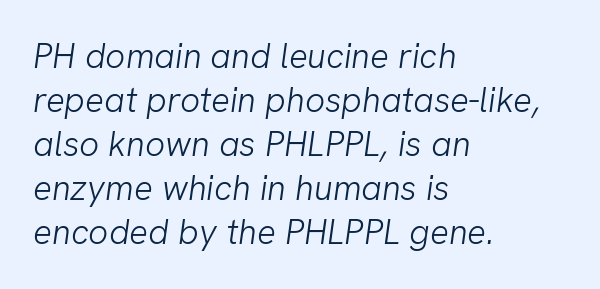
{"serif": "no", "bold": "no", "weight": "light", "width": "normal", "stroke_contrast": "low", "x_height": "medium", "monospaced": "no", "underline": "no", "align": "left", "line_spacing": "normal", "line_spacing_ratio": 1.26, "letter_spacing": "normal", "letter_spacing_em": 0.0, "glyph_px": 35}
